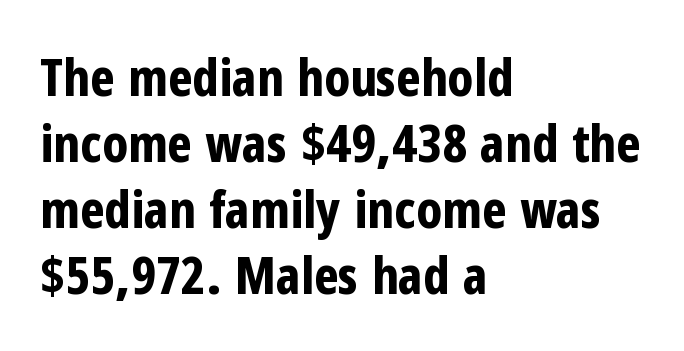
{"serif": "no", "italic": "no", "bold": "yes", "weight": "bold", "width": "condensed", "stroke_contrast": "low", "x_height": "medium", "monospaced": "no", "underline": "no", "align": "left", "line_spacing": "normal", "line_spacing_ratio": 1.27, "letter_spacing": "normal", "letter_spacing_em": 0.0, "glyph_px": 52}
